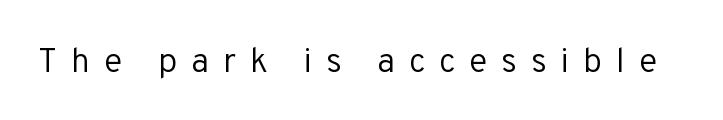
{"serif": "no", "italic": "no", "bold": "no", "weight": "regular", "width": "normal", "stroke_contrast": "low", "x_height": "medium", "monospaced": "no", "underline": "no", "letter_spacing": "wide", "letter_spacing_em": 0.41, "glyph_px": 34}
